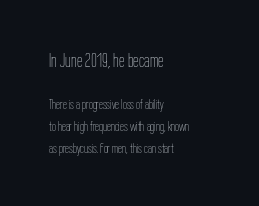
Q: Is the text bold? A: No.
Q: Is the text italic (slanted)? A: No, it is upright.
Q: Is the text underlined? A: No.
Q: How is the paragraph aligned? A: Left-aligned.
Q: Is the spacing between letters normal or unusually wide? A: Normal.
Q: Is the spacing between lines tight, normal or loose? A: Normal.
Q: Which block of text is set in a larger size, the first (top) or the second (bottom)? A: The first (top) one.
